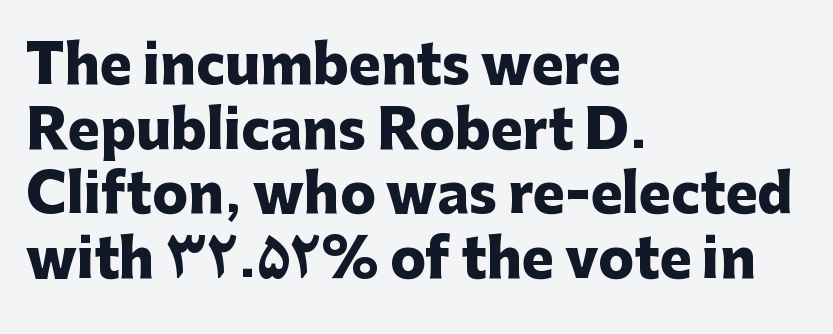
Q: Is the text bold? A: Yes.
Q: Is the text italic (slanted)? A: No, it is upright.
Q: Is the typeface a serif or a sans-serif typeface? A: Sans-serif.
Q: Is the text underlined? A: No.
Q: How is the paragraph aligned? A: Left-aligned.
Q: Is the spacing between letters normal or unusually wide? A: Normal.
Q: Width (condensed, normal, or wide)? A: Normal.
Q: Stroke contrast? A: Low.
Q: x-height? A: Medium.
Q: Monospaced? A: No.
